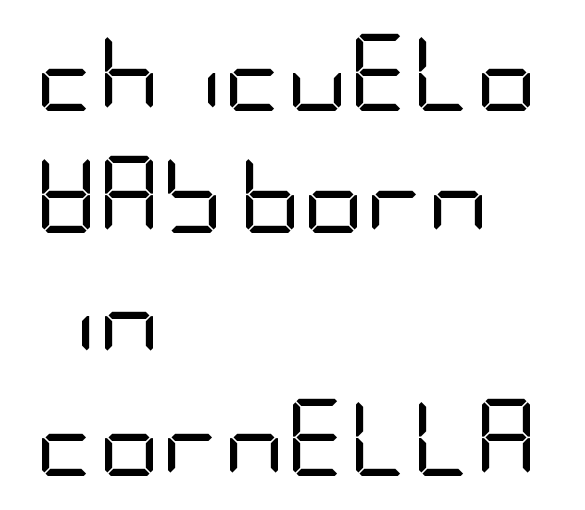
Q: Is the text bold? A: No.
Q: Is the text italic (slanted)? A: No, it is upright.
Q: Is the typeface a serif or a sans-serif typeface? A: Sans-serif.
Q: Is the text underlined? A: No.
Q: How is the paragraph aligned? A: Left-aligned.
Q: Is the spacing between letters normal or unusually wide? A: Normal.
Q: Is the spacing between lines tight, normal or loose? A: Normal.
Q: Width (condensed, normal, or wide)? A: Condensed.
Q: Stroke contrast? A: Low.
Q: x-height? A: Large.
